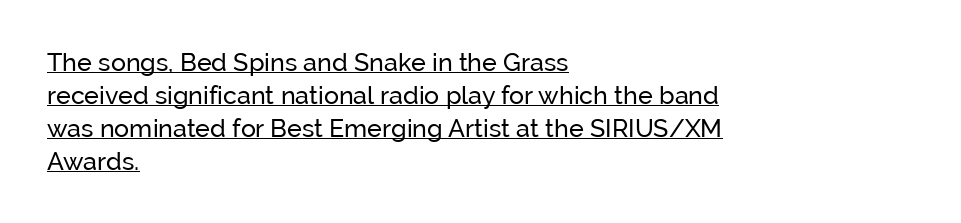
Q: Is the text bold? A: No.
Q: Is the text italic (slanted)? A: No, it is upright.
Q: Is the text underlined? A: Yes.
Q: How is the paragraph aligned? A: Left-aligned.
Q: Is the spacing between letters normal or unusually wide? A: Normal.
Q: Is the spacing between lines tight, normal or loose? A: Normal.
